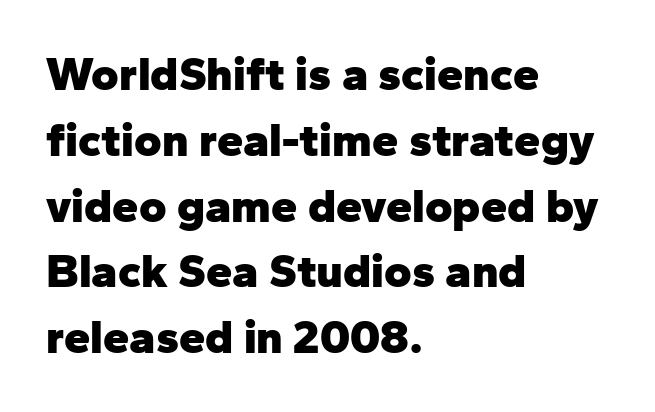
The image shows 47 px heavy sans-serif type, upright; set left-aligned, normal line spacing (1.4x), normal letter spacing, not underlined; low stroke contrast and a medium x-height.
